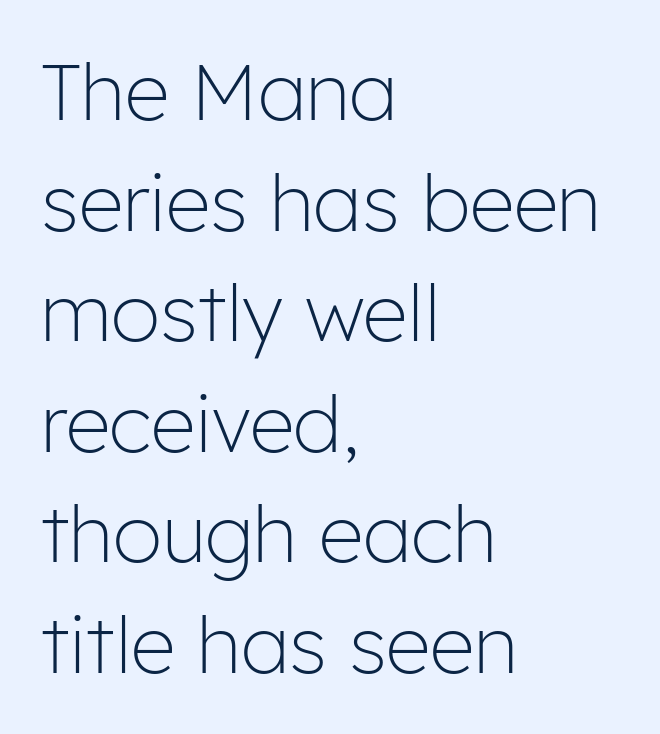
The glyphs in this specimen are sans serif. These glyphs show unthickened strokes, regular width or finer. Underlining? Definitely not there. Interline gaps are of average width in this sample.
